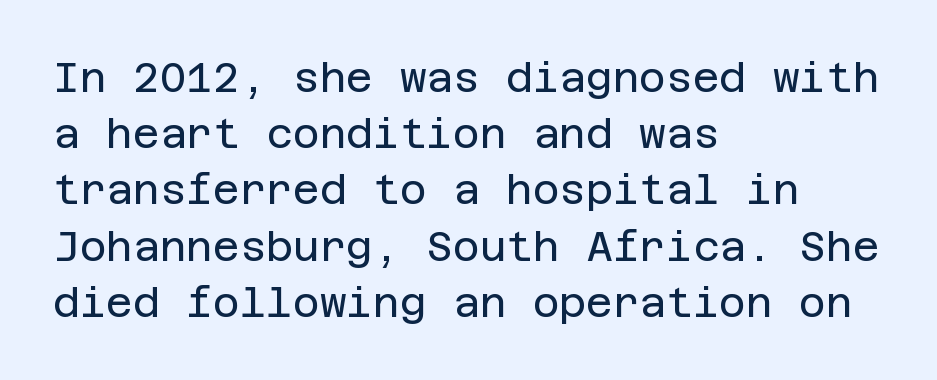
{"serif": "no", "italic": "no", "bold": "no", "weight": "regular", "width": "normal", "stroke_contrast": "low", "x_height": "large", "underline": "no", "align": "left", "line_spacing": "normal", "line_spacing_ratio": 1.37, "letter_spacing": "normal", "letter_spacing_em": 0.0, "glyph_px": 41}
